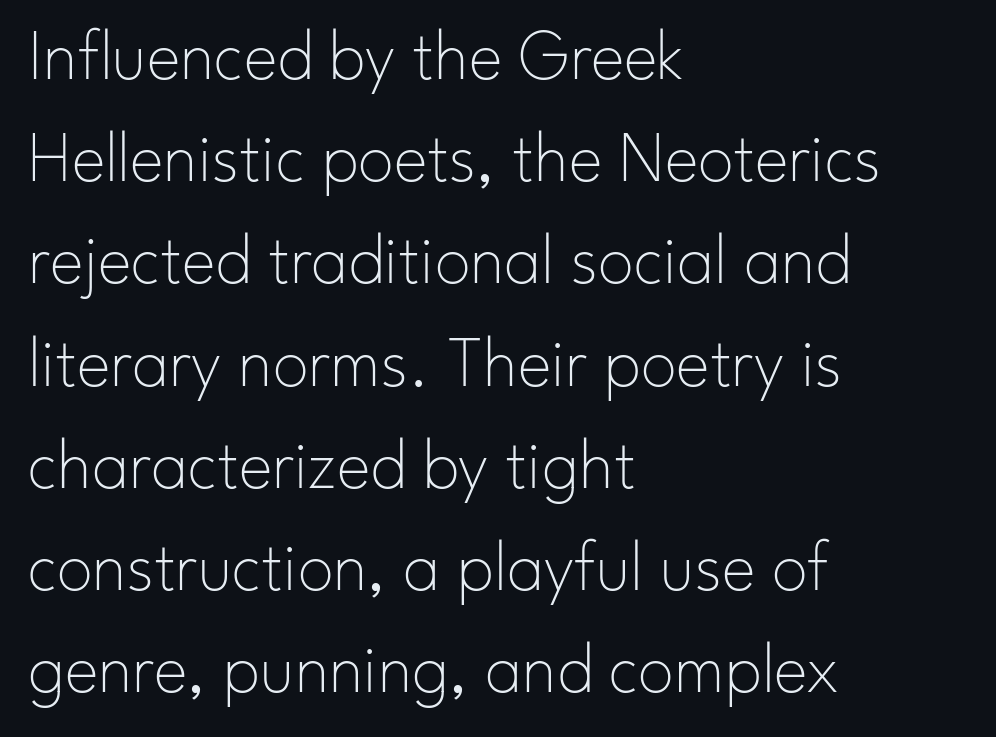
{"serif": "no", "italic": "no", "bold": "no", "weight": "thin", "width": "normal", "stroke_contrast": "low", "x_height": "small", "monospaced": "no", "underline": "no", "align": "left", "line_spacing": "normal", "line_spacing_ratio": 1.42, "letter_spacing": "normal", "letter_spacing_em": 0.0, "glyph_px": 72}
